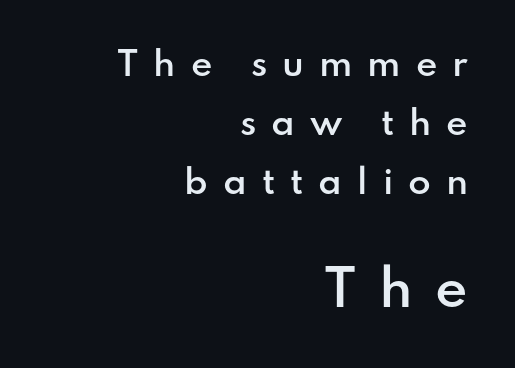
The image shows 50 px semibold sans-serif type, upright; set right-aligned, line spacing 1.79x, unusually wide letter spacing (+0.45 em), not underlined; the second (bottom) block is 1.52x larger; low stroke contrast and a small x-height.
